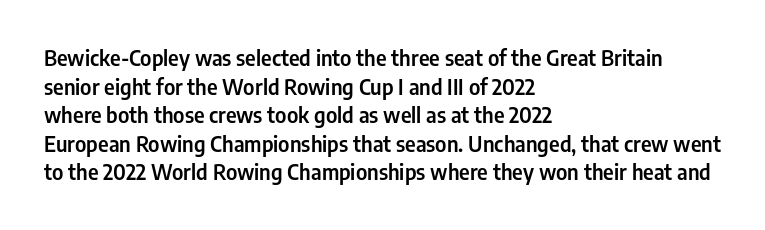
The image shows 21 px text type, upright; set left-aligned, normal line spacing (1.36x), normal letter spacing, not underlined.
